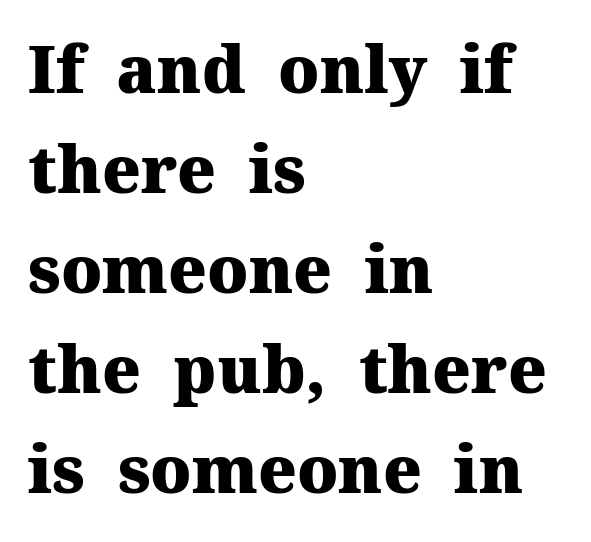
Q: Is the text bold? A: Yes.
Q: Is the text italic (slanted)? A: No, it is upright.
Q: Is the typeface a serif or a sans-serif typeface? A: Serif.
Q: Is the text underlined? A: No.
Q: How is the paragraph aligned? A: Left-aligned.
Q: Is the spacing between letters normal or unusually wide? A: Normal.
Q: Is the spacing between lines tight, normal or loose? A: Normal.
Q: Width (condensed, normal, or wide)? A: Normal.
Q: Stroke contrast? A: Medium.
Q: x-height? A: Medium.
Q: Monospaced? A: No.
